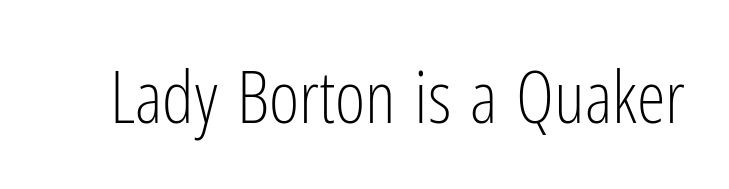
The image shows 73 px light, condensed sans-serif type, upright; set normal letter spacing, not underlined; low stroke contrast and a medium x-height.
